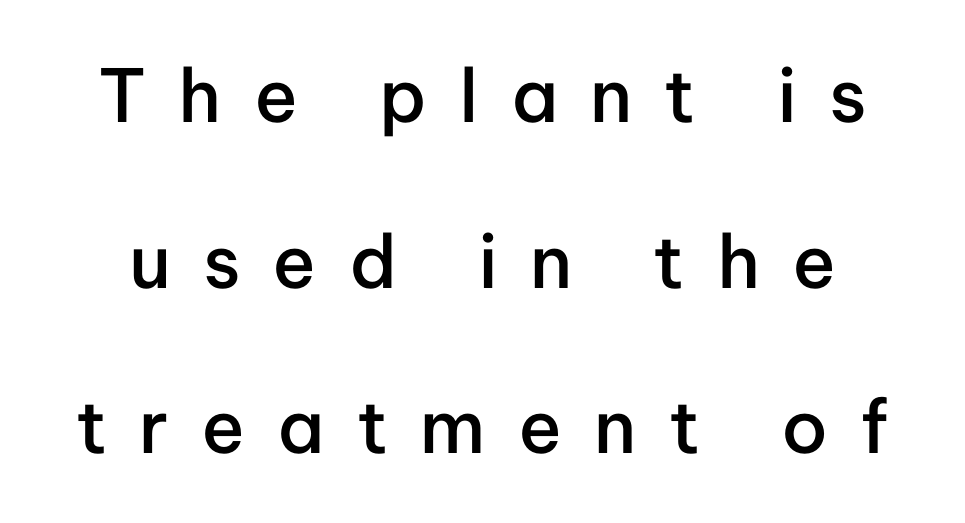
{"serif": "no", "italic": "no", "bold": "semi", "weight": "semibold", "width": "normal", "stroke_contrast": "low", "x_height": "medium", "monospaced": "no", "underline": "no", "line_spacing": "loose", "line_spacing_ratio": 2.27, "letter_spacing": "wide", "letter_spacing_em": 0.44, "glyph_px": 73}
